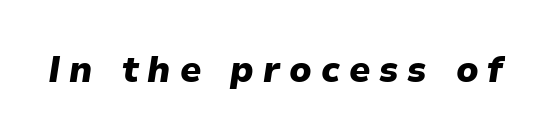
Plain, unruled lines of type. A typesetter would call this proportional, since set widths differ per character. The glyphs look as if they've been sheared to an angle. Look at the tracking — it's clearly loosened, letters drifting apart. The passage shown is emphatically bold.
